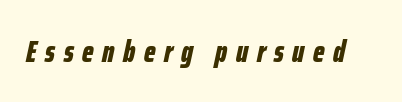
{"italic": "yes", "lean": "right", "slant_degrees": 12, "bold": "yes", "weight": "bold", "width": "condensed", "stroke_contrast": "low", "x_height": "medium", "monospaced": "no", "underline": "no", "letter_spacing": "wide", "letter_spacing_em": 0.28, "glyph_px": 31}
